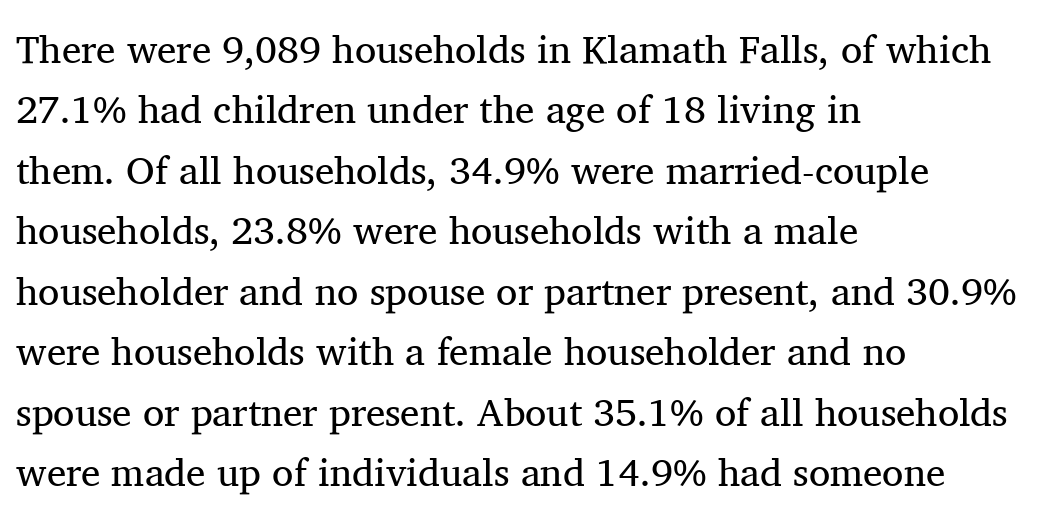
{"serif": "yes", "italic": "no", "bold": "no", "weight": "regular", "width": "normal", "stroke_contrast": "medium", "x_height": "medium", "monospaced": "no", "underline": "no", "align": "left", "line_spacing": "normal", "line_spacing_ratio": 1.55, "letter_spacing": "normal", "letter_spacing_em": 0.0, "glyph_px": 39}
